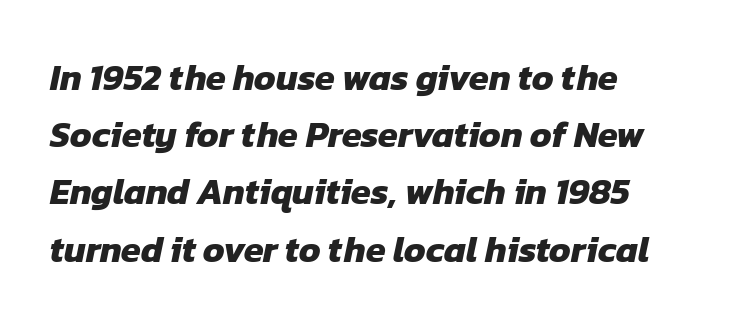
The image shows 36 px heavy sans-serif type; set left-aligned, normal line spacing (1.59x), normal letter spacing, not underlined; low stroke contrast and a medium x-height.
